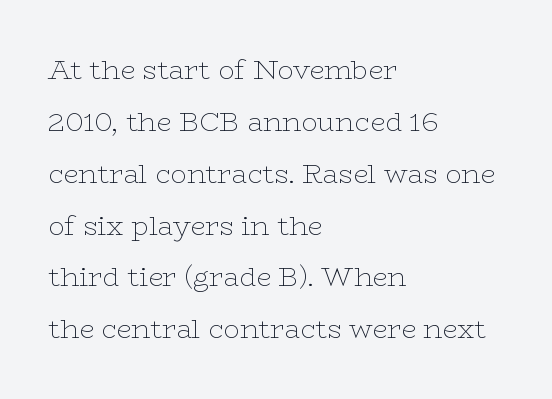
A light-to-regular cut is what we see here. The block of text is sparse from top to bottom, with ample space between rows. Italic: no, the glyphs are upright roman. Any mark beneath the type? The region is blank. Nothing unusual about the tracking: characters are spaced as the font intends.
